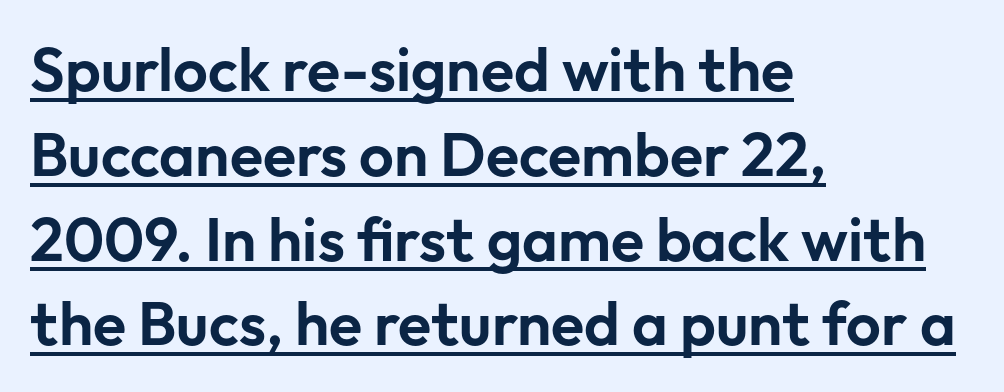
Underlined type. The paragraph shown leans on its left margin. What kind of face is this? One without serifs — a sans. The rendering uses natural spacing where letterforms have individual widths. Line spacing here is normal.
